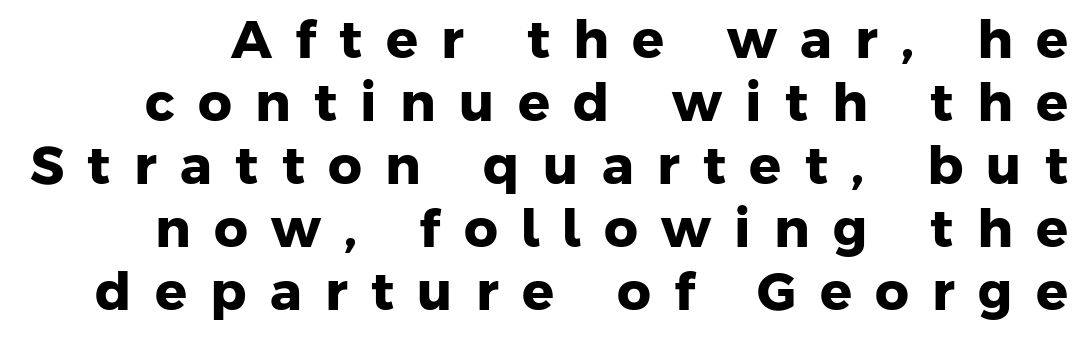
{"serif": "no", "bold": "yes", "weight": "heavy", "width": "normal", "stroke_contrast": "low", "x_height": "medium", "monospaced": "no", "underline": "no", "line_spacing_ratio": 1.19, "letter_spacing": "wide", "letter_spacing_em": 0.44, "glyph_px": 53}
